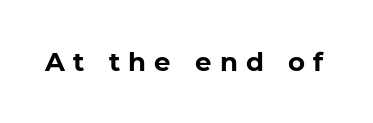
The image shows 26 px bold type, upright; set unusually wide letter spacing (+0.32 em), not underlined.
